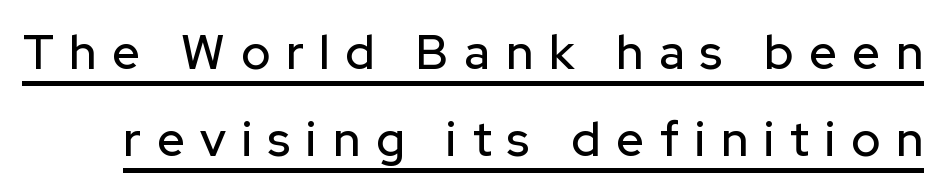
The image shows 48 px sans-serif type, upright; set line spacing 1.82x, unusually wide letter spacing (+0.33 em), underlined; low stroke contrast and a medium x-height.
